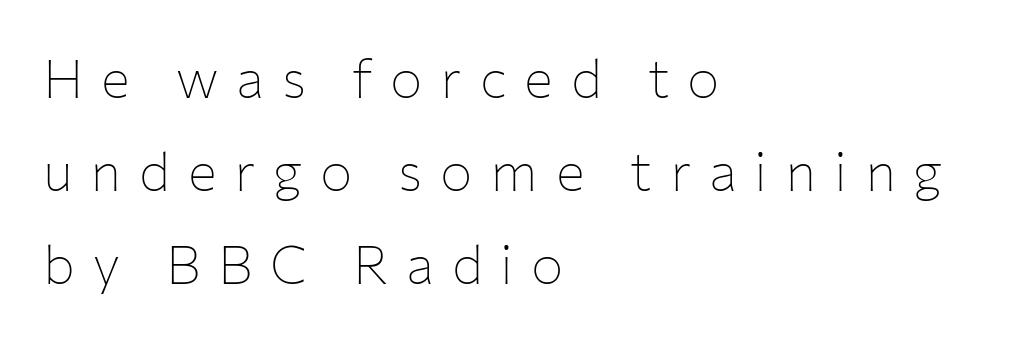
{"serif": "no", "italic": "no", "bold": "no", "weight": "thin", "width": "normal", "stroke_contrast": "low", "x_height": "medium", "monospaced": "no", "underline": "no", "align": "left", "line_spacing_ratio": 1.72, "letter_spacing": "wide", "letter_spacing_em": 0.33, "glyph_px": 54}
